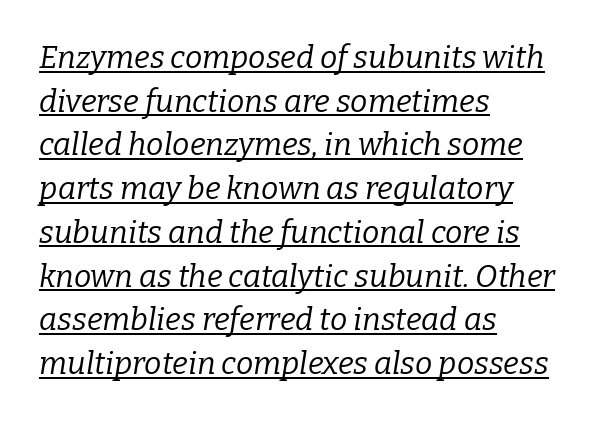
This is oblique type, the kind used for emphasis or titles. Characters follow at the spacing the type designer built in. Here the designer chose a conventional face with non-uniform glyph widths. The face looks like a standard text weight, possibly lighter. Somebody hit Ctrl+U on this one — the words are underlined. Typeset ragged right — the left edge is the straight one.
